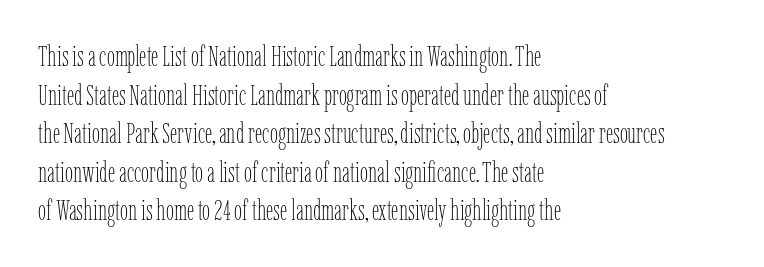
The image shows 29 px thin, condensed type, upright; set left-aligned, normal line spacing (1.33x), normal letter spacing, not underlined; low stroke contrast and a medium x-height.
